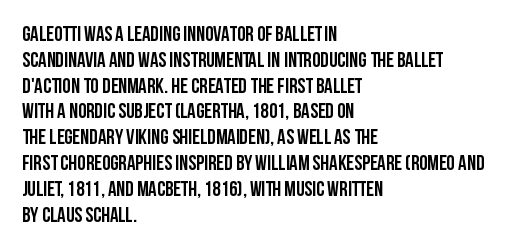
The letters stand upright; this is a roman face. Every row of glyphs begins at an identical x-position on the left. Between one letter and the next there's only the usual sliver of space. Caption: bold face, heavy strokes.
